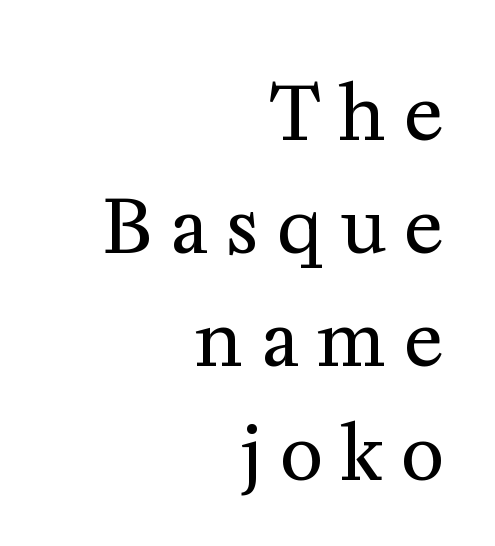
Vertical stems look standard width or narrower in stroke. The rendering uses natural spacing where letterforms have individual widths. Just letters on the line, the space beneath them empty. The designer left line spacing at the default.
